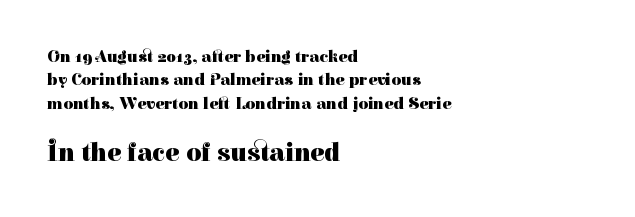
The image shows 26 px bold type, upright; set left-aligned, normal line spacing (1.38x), normal letter spacing, not underlined; the second (bottom) block is 1.53x larger.
